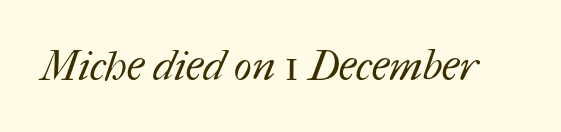
Q: Is the text bold? A: No.
Q: Is the text underlined? A: No.
Q: Is the spacing between letters normal or unusually wide? A: Normal.
Q: Width (condensed, normal, or wide)? A: Normal.
Q: Stroke contrast? A: Medium.
Q: x-height? A: Medium.
Q: Monospaced? A: No.
